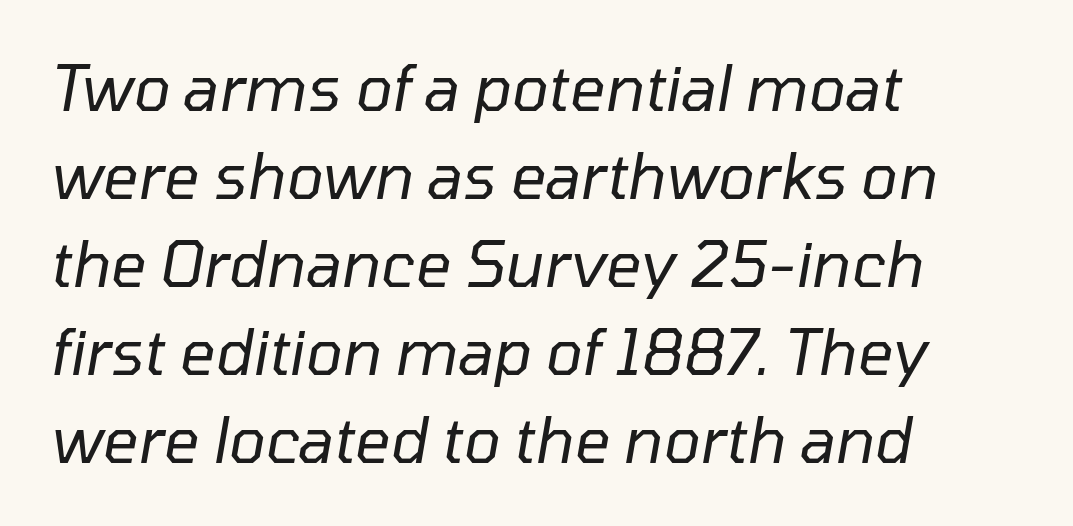
The image shows 62 px regular-weight type, italic (leaning right); set left-aligned, normal line spacing (1.42x), normal letter spacing, not underlined; low stroke contrast and a medium x-height.
